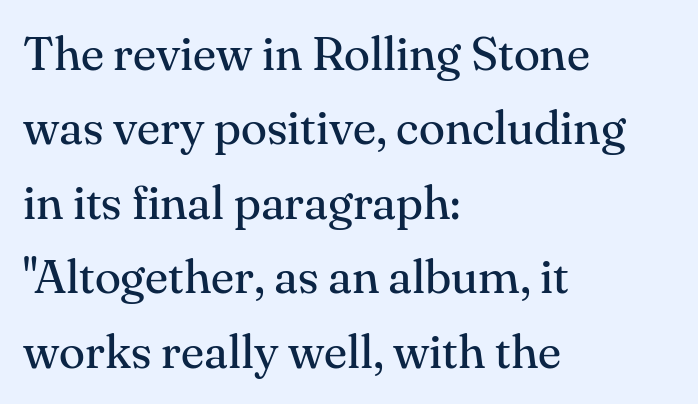
The rendering keeps characters at their native spacing. Here the designer chose a conventional face with non-uniform glyph widths. No heavy texture on the line: the type isn't bold. Leading: standard. Where is the straight margin? On the left.
